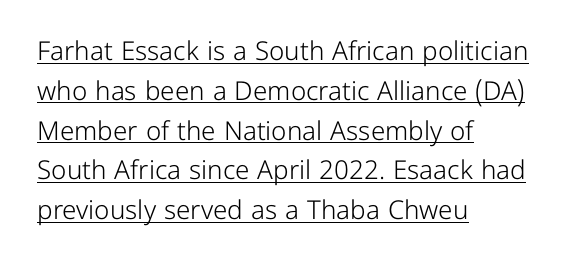
The rendering uses a moderate line-height, typical for paragraphs. The passage shown has conventional tracking throughout. The letters stand straight up with perfectly vertical stems. The rendering anchors every line to the left-hand side. Honestly, the underline is the first thing you notice here.
